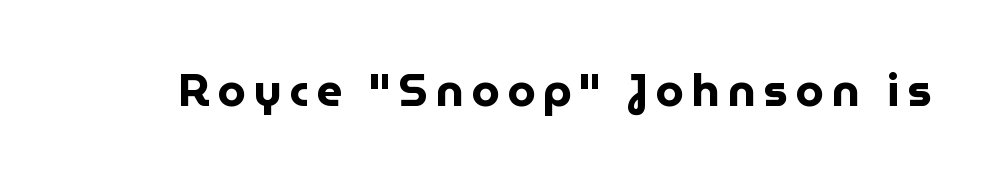
The image shows 46 px bold sans-serif type, upright; set not underlined; low stroke contrast and a medium x-height.
